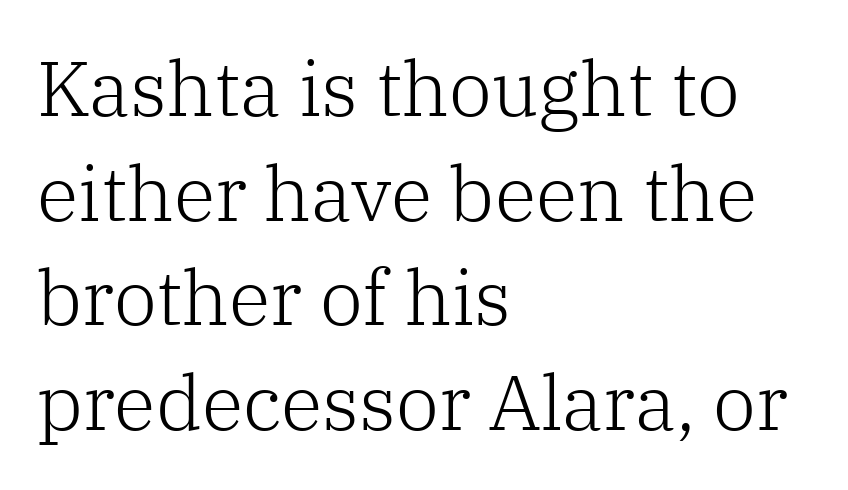
The image shows 77 px light serif type, upright; set left-aligned, normal line spacing (1.36x), normal letter spacing, not underlined; low stroke contrast and a medium x-height.
